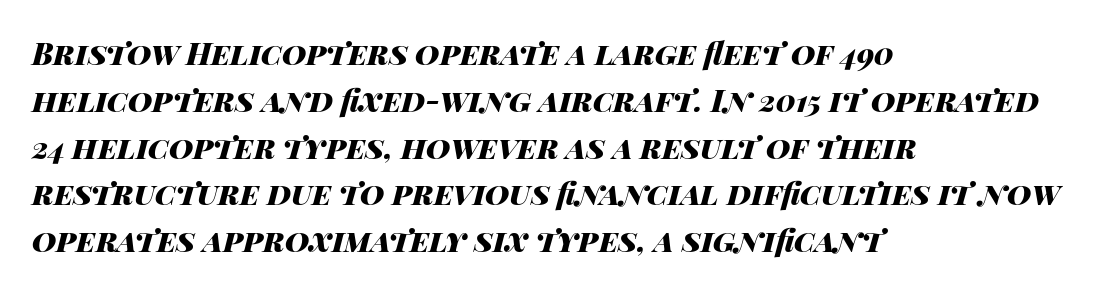
Q: Is the text bold? A: Yes.
Q: Is the text italic (slanted)? A: Yes, it leans right by about 14 degrees.
Q: Is the text underlined? A: No.
Q: How is the paragraph aligned? A: Left-aligned.
Q: Is the spacing between letters normal or unusually wide? A: Normal.
Q: Is the spacing between lines tight, normal or loose? A: Normal.
Q: Width (condensed, normal, or wide)? A: Wide.
Q: Stroke contrast? A: High.
Q: x-height? A: Large.
Q: Monospaced? A: No.
